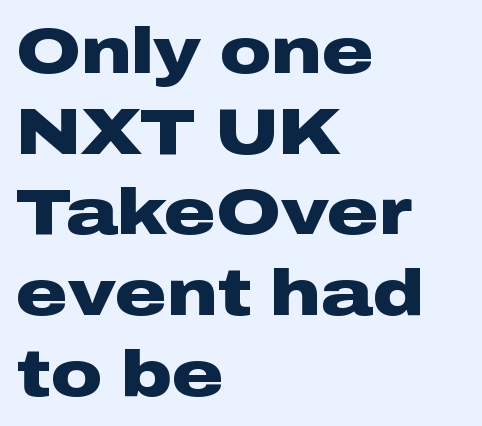
{"serif": "no", "italic": "no", "bold": "yes", "weight": "heavy", "width": "wide", "stroke_contrast": "low", "x_height": "medium", "monospaced": "no", "underline": "no", "align": "left", "line_spacing": "normal", "line_spacing_ratio": 1.26, "letter_spacing": "normal", "letter_spacing_em": 0.0, "glyph_px": 64}
